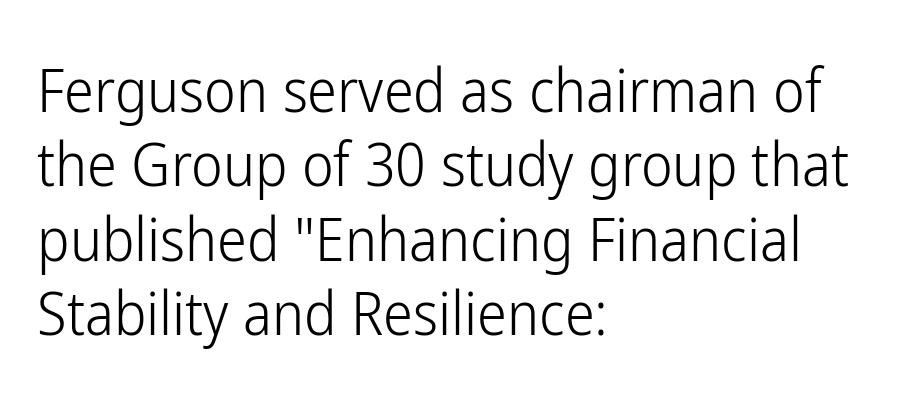
Is this a heavy cut? Hardly; it is regular or lighter. The paragraph has a hard left edge and a soft right edge. The rendering shows plain stroke endings on the letterforms — a sans-serif design. The space beneath each line is pristine and unruled. Caption: standard tracking, unaltered.
